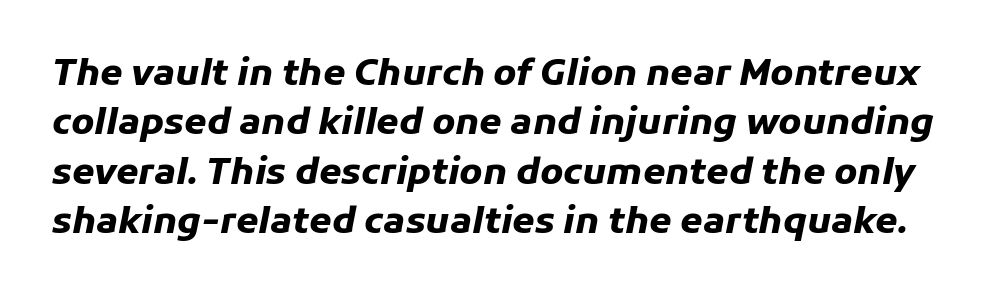
Q: Is the text bold? A: Yes.
Q: Is the text italic (slanted)? A: Yes, it leans right by about 11 degrees.
Q: Is the text underlined? A: No.
Q: Is the spacing between letters normal or unusually wide? A: Normal.
Q: Is the spacing between lines tight, normal or loose? A: Normal.
Q: Width (condensed, normal, or wide)? A: Normal.
Q: Stroke contrast? A: Low.
Q: x-height? A: Medium.
Q: Monospaced? A: No.
